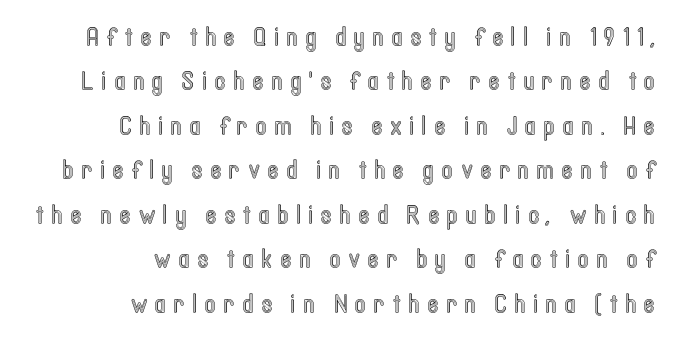
Spacing between characters has been opened up far beyond the box default. The passage is arranged like a letterhead date or caption credit — flush right. The letters stand upright; this is a roman face. Type without underlining.
